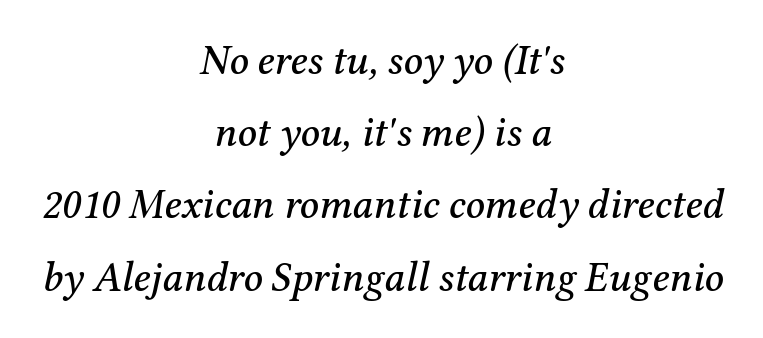
The image shows 42 px serif type, italic (leaning right); set centered, line spacing 1.72x, normal letter spacing, not underlined; medium stroke contrast and a medium x-height.
